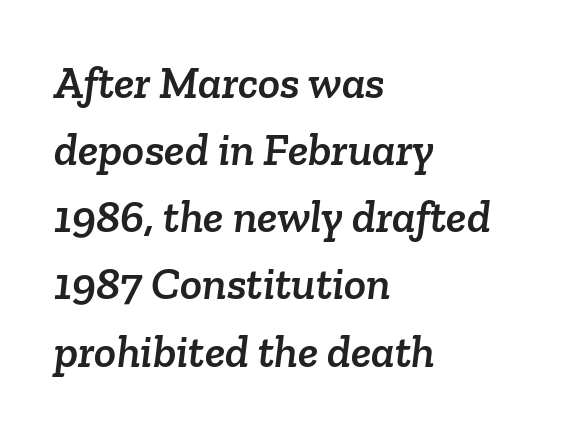
{"serif": "yes", "width": "normal", "stroke_contrast": "low", "x_height": "medium", "monospaced": "no", "underline": "no", "align": "left", "line_spacing": "normal", "line_spacing_ratio": 1.46, "letter_spacing": "normal", "letter_spacing_em": 0.0, "glyph_px": 46}
